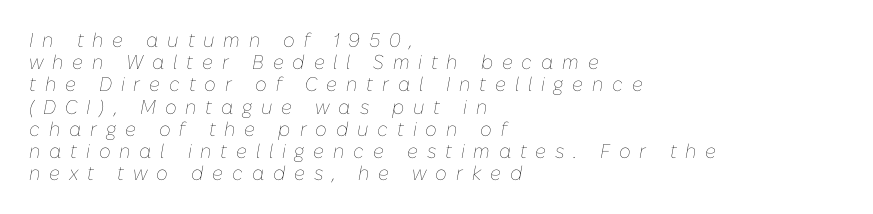
Horizontal bands of white between lines are thin slivers. This rendering widens character spacing well past its baseline value. Where is the straight margin? On the left. Stems and bowls with no extra thickness — not bold.
